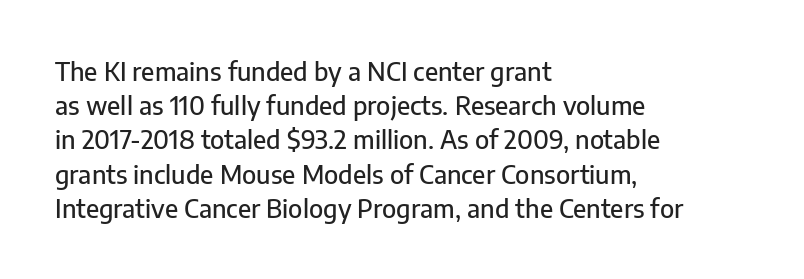
The image shows 25 px text type, upright; set left-aligned, normal line spacing (1.37x), normal letter spacing, not underlined.
